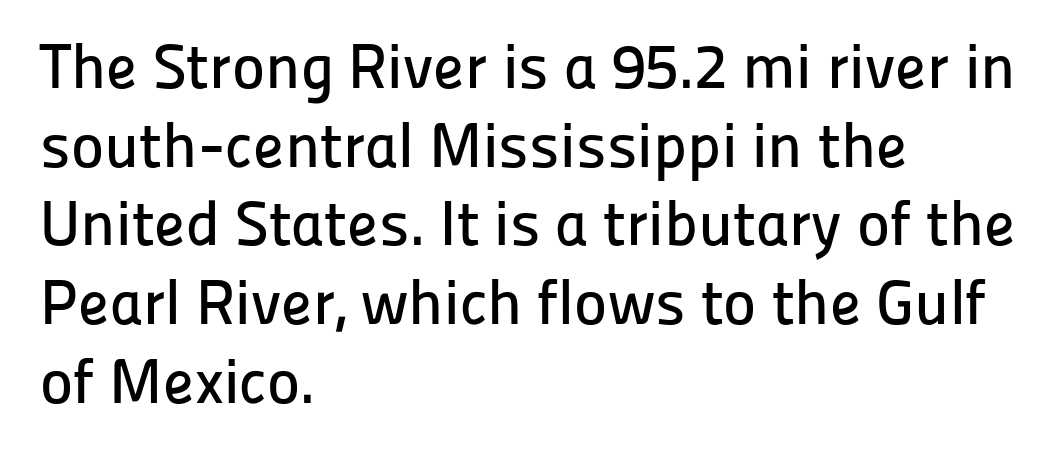
The image shows 63 px sans-serif type, upright; set left-aligned, normal line spacing (1.25x), normal letter spacing, not underlined; low stroke contrast and a medium x-height.
